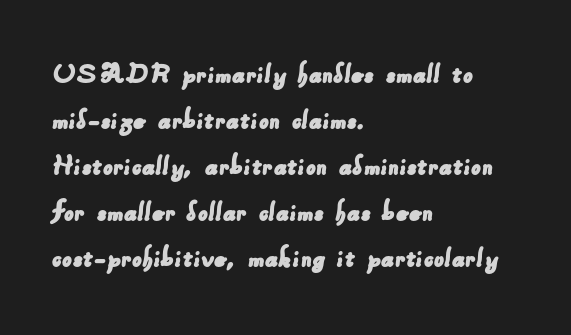
The image shows 31 px sans-serif type; set left-aligned, normal line spacing (1.48x), normal letter spacing, not underlined; low stroke contrast and a small x-height.
